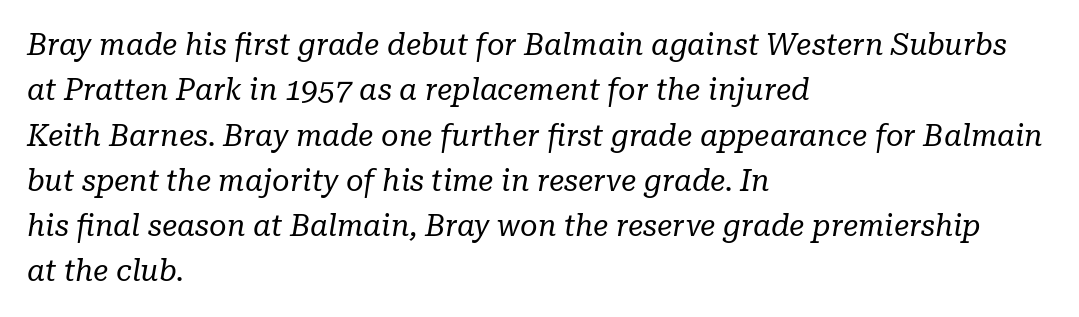
Short note: letters normally spaced. Letters rest on an invisible, unmarked baseline. Unbolded letterforms with no extra heft. Typeset ragged right — the left edge is the straight one. Italic: yes, the glyphs are oblique. Normally led — the rows are evenly, conventionally spaced.
